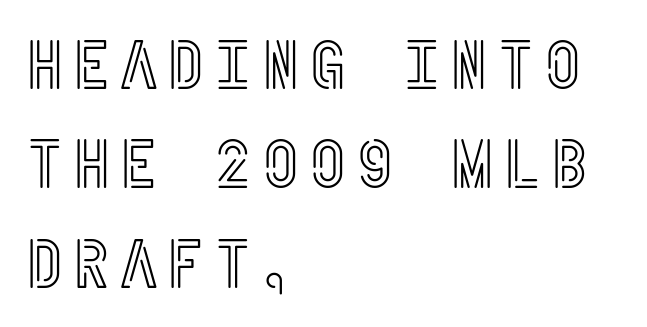
The image shows 68 px condensed type, upright; set left-aligned, normal line spacing (1.46x), not underlined; a large x-height.
